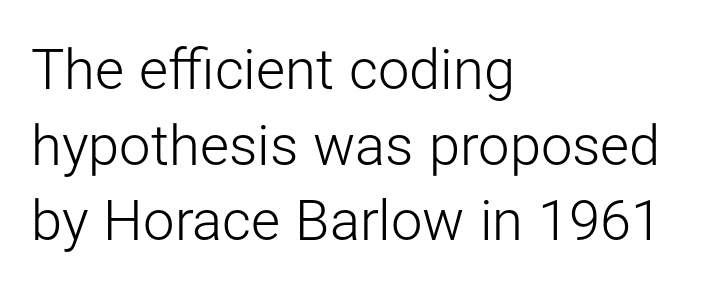
You could call the tracking neutral — neither tight nor loose. Is the stroke heavy? The answer is a plain regular-or-lighter. Words float on clear page, feet unadorned. The leading is moderate, giving the passage an even texture. This sample has the flowing, uneven cadence of proportional lettering.
